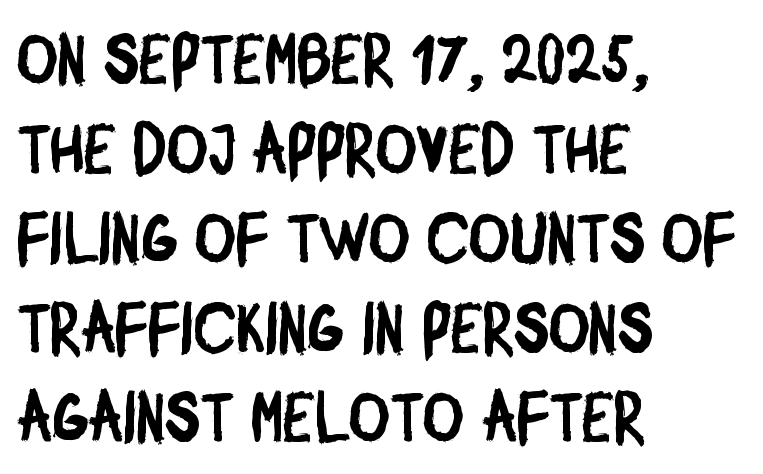
The characters display no serif detailing; their extremities are plain. Notice how descenders clear the ascenders below comfortably — that's standard leading. Tracking here is standard; glyphs follow each other at the usual distance. Honestly, there is no underline to notice here at all. You could not count columns in this text — the font is proportionally spaced. Does the copy run flush right? No — it runs flush left.
